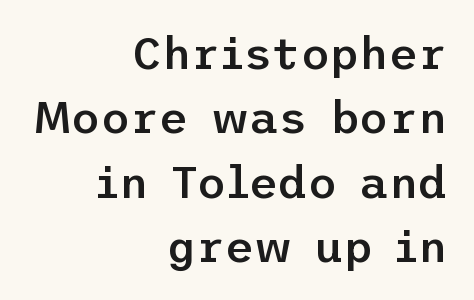
The image shows 45 px semibold sans-serif type, upright; set right-aligned, normal line spacing (1.43x), normal letter spacing, not underlined; low stroke contrast and a medium x-height.
